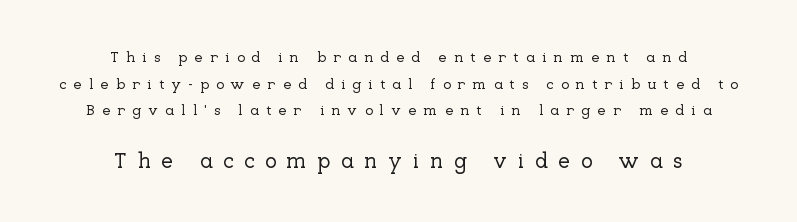
A bare baseline throughout the passage. Is the letter spacing exaggerated? Yes — the characters are pushed far apart. Does the bottom block carry the larger type? Yes, it does. Nope, not italic — everything's standing straight. The setting favours the middle, as headings and verse often do.
